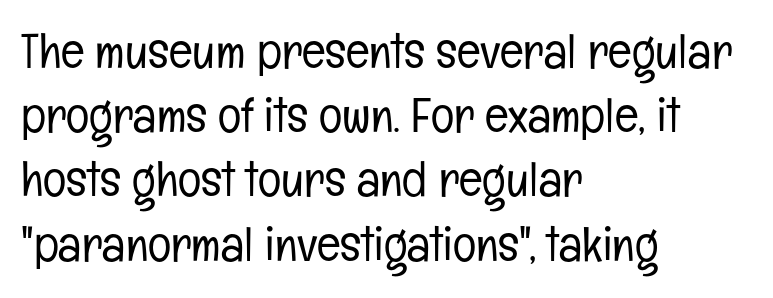
Q: Is the text bold? A: No.
Q: Is the text italic (slanted)? A: No, it is upright.
Q: Is the typeface a serif or a sans-serif typeface? A: Sans-serif.
Q: Is the text underlined? A: No.
Q: How is the paragraph aligned? A: Left-aligned.
Q: Is the spacing between letters normal or unusually wide? A: Normal.
Q: Is the spacing between lines tight, normal or loose? A: Normal.
Q: Width (condensed, normal, or wide)? A: Condensed.
Q: Stroke contrast? A: Low.
Q: x-height? A: Medium.
Q: Monospaced? A: No.
